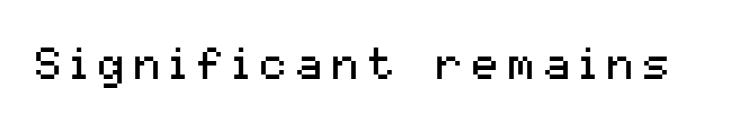
Q: Is the text bold? A: No.
Q: Is the text italic (slanted)? A: No, it is upright.
Q: Is the typeface a serif or a sans-serif typeface? A: Sans-serif.
Q: Is the text underlined? A: No.
Q: Is the spacing between letters normal or unusually wide? A: Unusually wide.
Q: Width (condensed, normal, or wide)? A: Normal.
Q: Stroke contrast? A: Medium.
Q: x-height? A: Medium.
Q: Monospaced? A: No.
